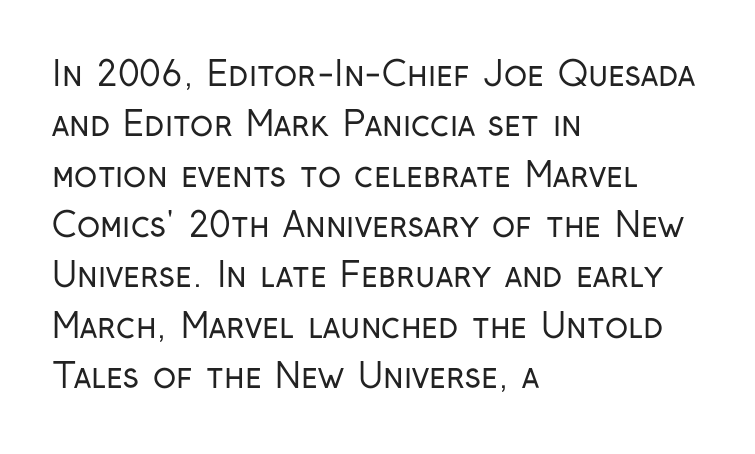
Left-aligned paragraph, ragged on the right. The horizontal fit of the characters is conventional and even. These lines sit exactly where default settings would place them. Is this a fixed-width face? No — the glyphs have proportional, varying widths. It's the straight-up-and-down kind of type. Plain, unruled lines of type.
